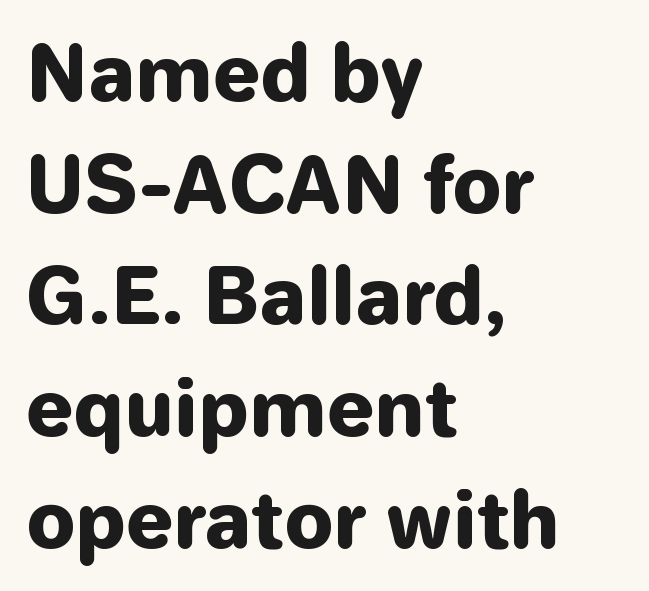
{"serif": "no", "italic": "no", "bold": "yes", "weight": "heavy", "width": "normal", "stroke_contrast": "low", "x_height": "medium", "monospaced": "no", "underline": "no", "align": "left", "line_spacing": "normal", "line_spacing_ratio": 1.47, "letter_spacing": "normal", "letter_spacing_em": 0.0, "glyph_px": 76}
